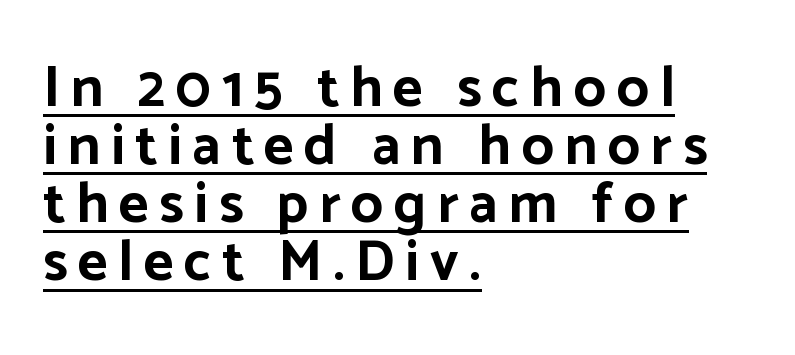
The image shows 57 px bold sans-serif type, upright; set left-aligned, tight line spacing (1.02x), underlined; low stroke contrast and a medium x-height.
